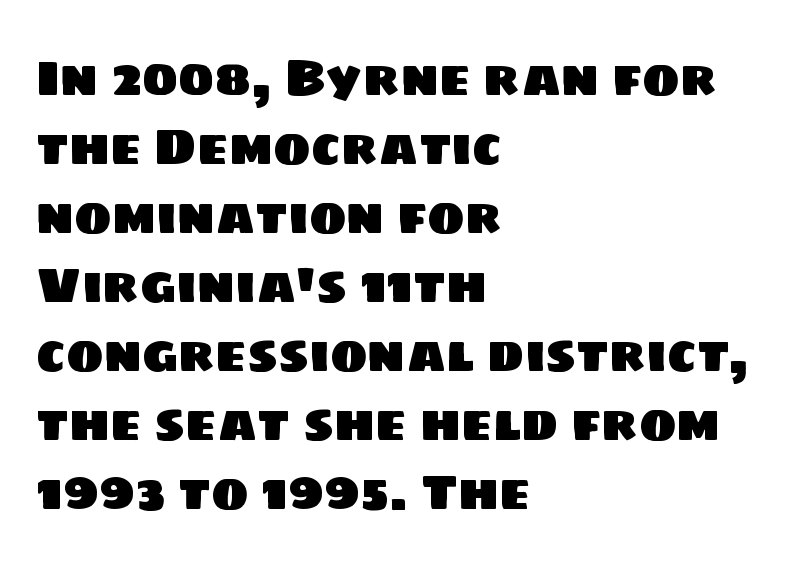
{"serif": "no", "width": "normal", "stroke_contrast": "low", "x_height": "large", "monospaced": "no", "underline": "no", "align": "left", "line_spacing": "normal", "line_spacing_ratio": 1.38, "letter_spacing": "normal", "letter_spacing_em": 0.0, "glyph_px": 50}
